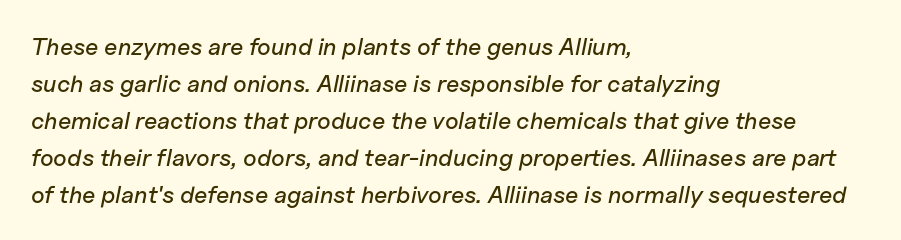
The image shows 24 px text type, italic (leaning right); set left-aligned, normal line spacing (1.54x), normal letter spacing, not underlined.
